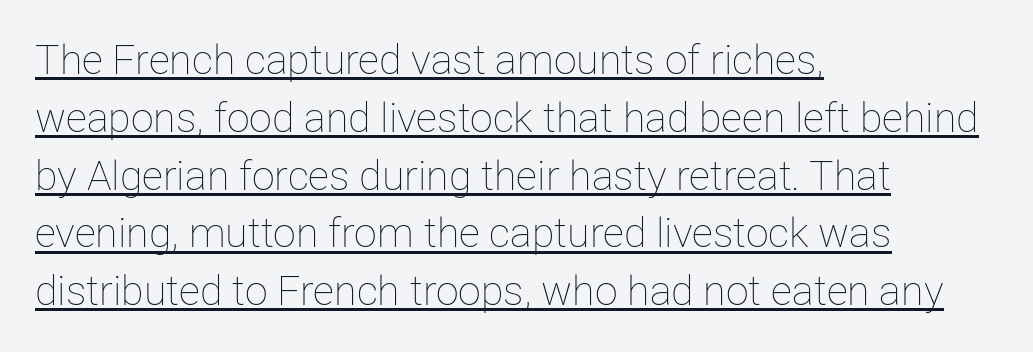
Q: Is the text bold? A: No.
Q: Is the text italic (slanted)? A: No, it is upright.
Q: Is the text underlined? A: Yes.
Q: How is the paragraph aligned? A: Left-aligned.
Q: Is the spacing between letters normal or unusually wide? A: Normal.
Q: Is the spacing between lines tight, normal or loose? A: Normal.
Q: Width (condensed, normal, or wide)? A: Normal.
Q: Stroke contrast? A: Low.
Q: x-height? A: Medium.
Q: Monospaced? A: No.
